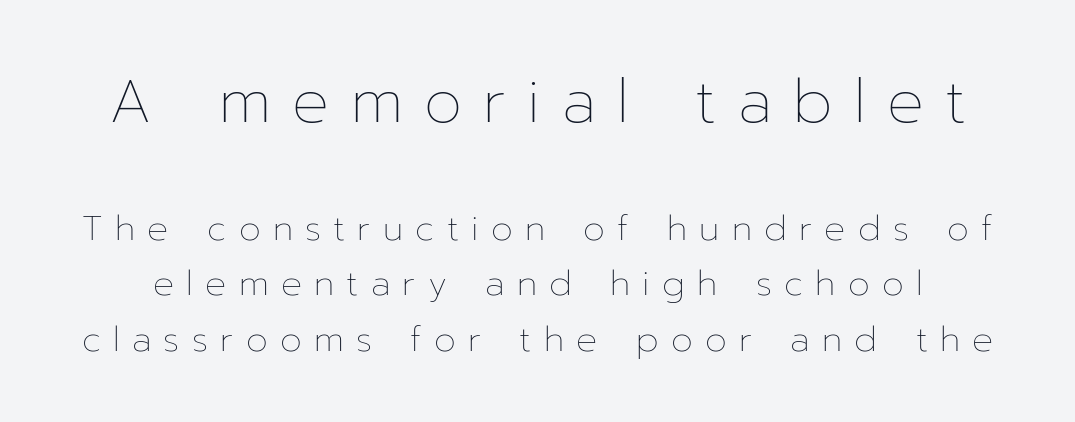
Q: Is the text bold? A: No.
Q: Is the text italic (slanted)? A: No, it is upright.
Q: Is the text underlined? A: No.
Q: Is the spacing between letters normal or unusually wide? A: Unusually wide.
Q: Is the spacing between lines tight, normal or loose? A: Normal.
Q: Which block of text is set in a larger size, the first (top) or the second (bottom)? A: The first (top) one.
Q: Width (condensed, normal, or wide)? A: Normal.
Q: Stroke contrast? A: Low.
Q: x-height? A: Medium.
Q: Monospaced? A: No.
